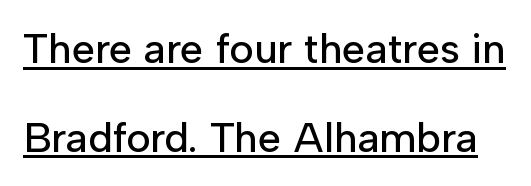
The image shows 42 px sans-serif type, upright; set loose line spacing (2.11x), normal letter spacing, underlined; low stroke contrast and a medium x-height.
